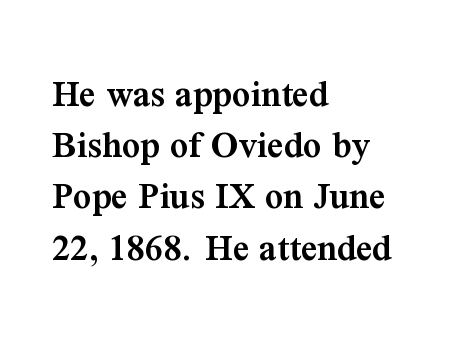
The image shows 40 px semibold serif type, upright; set left-aligned, normal line spacing (1.28x), normal letter spacing, not underlined; medium stroke contrast and a medium x-height.
